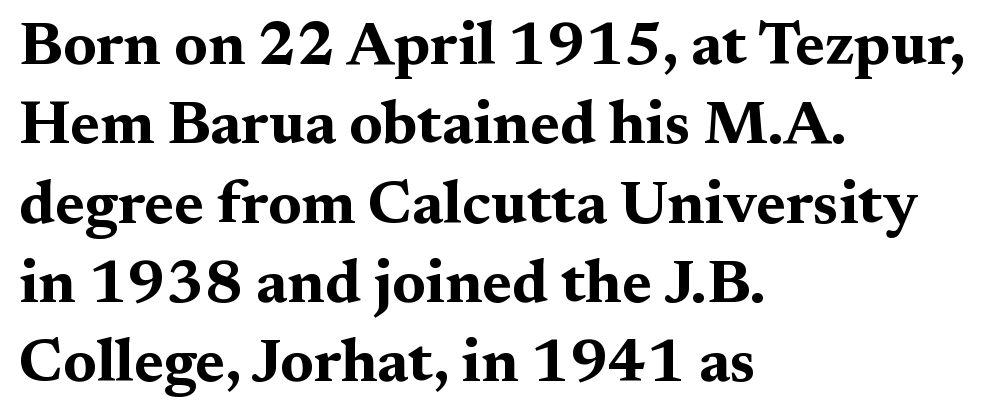
{"serif": "yes", "italic": "no", "bold": "yes", "weight": "bold", "width": "wide", "stroke_contrast": "medium", "x_height": "medium", "monospaced": "no", "underline": "no", "align": "left", "line_spacing": "normal", "line_spacing_ratio": 1.3, "letter_spacing": "normal", "letter_spacing_em": 0.0, "glyph_px": 61}
